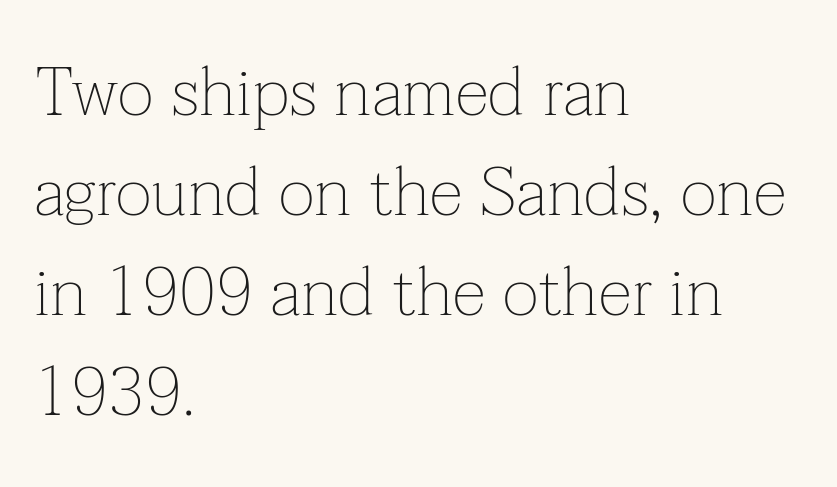
{"serif": "yes", "italic": "no", "bold": "no", "weight": "thin", "width": "normal", "stroke_contrast": "low", "x_height": "medium", "monospaced": "no", "underline": "no", "align": "left", "line_spacing": "normal", "line_spacing_ratio": 1.45, "letter_spacing": "normal", "letter_spacing_em": 0.0, "glyph_px": 69}
